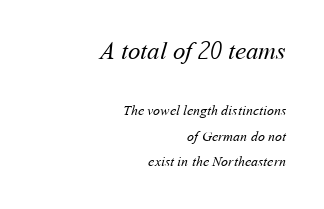
Q: Is the text bold? A: No.
Q: Is the text underlined? A: No.
Q: How is the paragraph aligned? A: Right-aligned.
Q: Is the spacing between letters normal or unusually wide? A: Normal.
Q: Which block of text is set in a larger size, the first (top) or the second (bottom)? A: The first (top) one.
